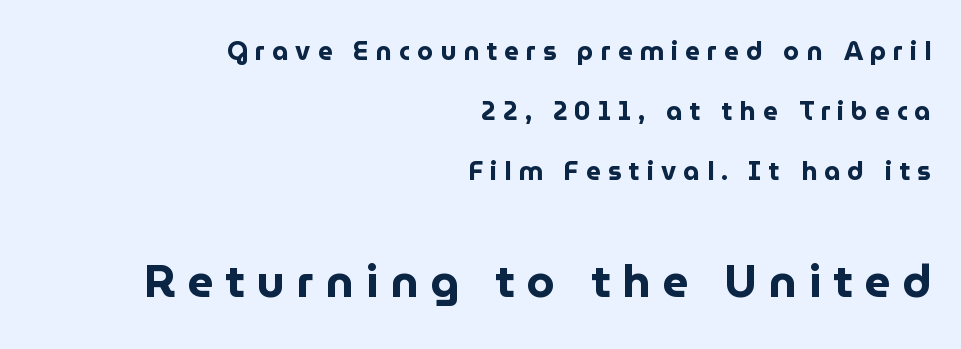
The image shows 45 px bold sans-serif type, upright; set right-aligned, loose line spacing (2.3x), unusually wide letter spacing (+0.27 em), not underlined; the second (bottom) block is 1.73x larger; low stroke contrast and a medium x-height.
